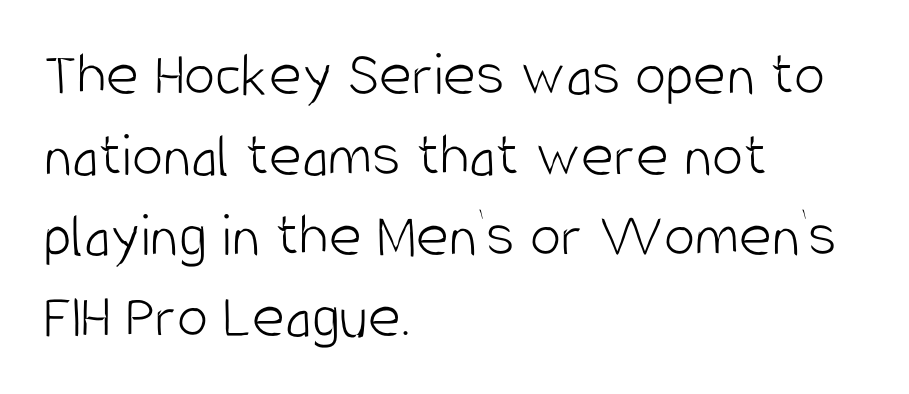
{"serif": "no", "italic": "no", "bold": "no", "weight": "light", "width": "condensed", "stroke_contrast": "low", "x_height": "large", "monospaced": "no", "underline": "no", "align": "left", "line_spacing": "normal", "line_spacing_ratio": 1.28, "letter_spacing": "normal", "letter_spacing_em": 0.0, "glyph_px": 63}
